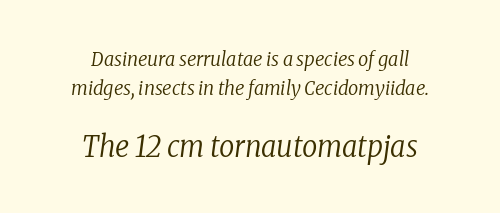
{"serif": "yes", "italic": "yes", "lean": "right", "slant_degrees": 8, "bold": "no", "weight": "regular", "width": "condensed", "stroke_contrast": "low", "x_height": "medium", "monospaced": "no", "underline": "no", "align": "center", "line_spacing": "normal", "line_spacing_ratio": 1.43, "letter_spacing": "normal", "letter_spacing_em": 0.0, "larger_block": "second", "size_ratio": 1.5, "glyph_px": 30}
